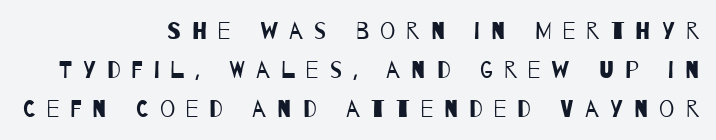
{"bold": "no", "underline": "no", "align": "right", "line_spacing": "normal", "line_spacing_ratio": 1.62, "letter_spacing": "wide", "letter_spacing_em": 0.46, "glyph_px": 24}
